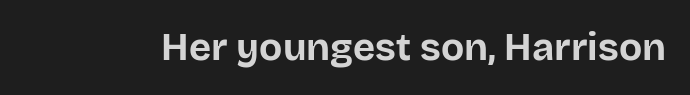
{"serif": "no", "italic": "no", "bold": "yes", "weight": "bold", "width": "normal", "stroke_contrast": "low", "x_height": "large", "monospaced": "no", "underline": "no", "letter_spacing": "normal", "letter_spacing_em": 0.0, "glyph_px": 38}
